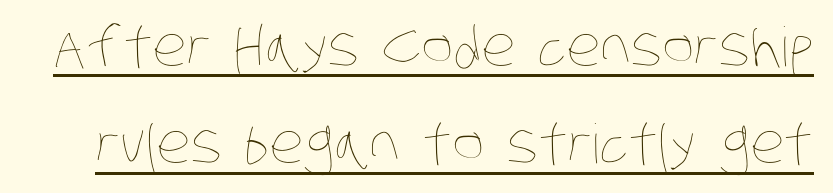
{"bold": "no", "weight": "thin", "width": "condensed", "stroke_contrast": "low", "x_height": "large", "monospaced": "no", "underline": "yes", "line_spacing_ratio": 1.8, "letter_spacing": "normal", "letter_spacing_em": 0.0, "glyph_px": 54}
